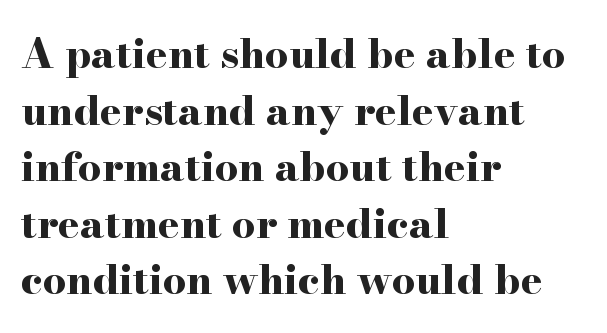
The image shows 41 px bold, wide serif type, upright; set left-aligned, normal line spacing (1.38x), normal letter spacing, not underlined; high stroke contrast and a small x-height.
